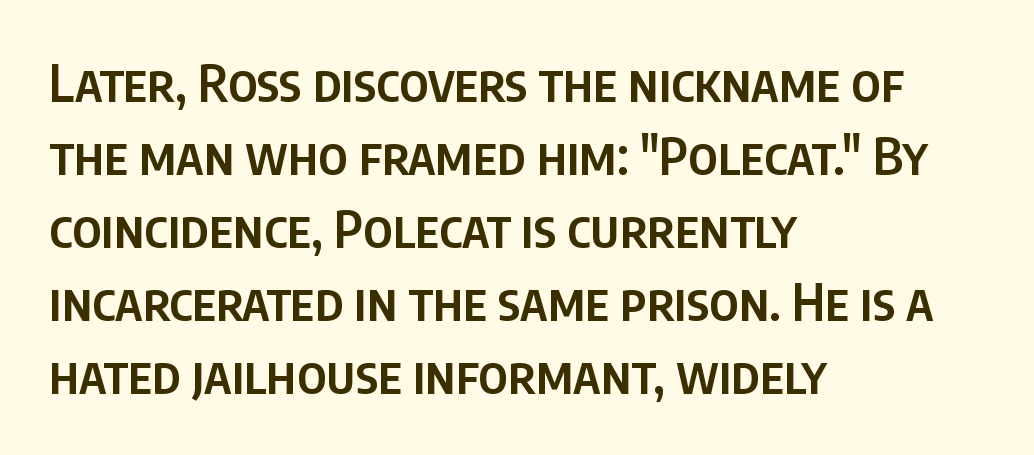
{"serif": "no", "italic": "no", "bold": "semi", "weight": "semibold", "width": "condensed", "stroke_contrast": "low", "x_height": "large", "monospaced": "no", "underline": "no", "align": "left", "line_spacing": "normal", "line_spacing_ratio": 1.43, "letter_spacing": "normal", "letter_spacing_em": 0.0, "glyph_px": 51}
